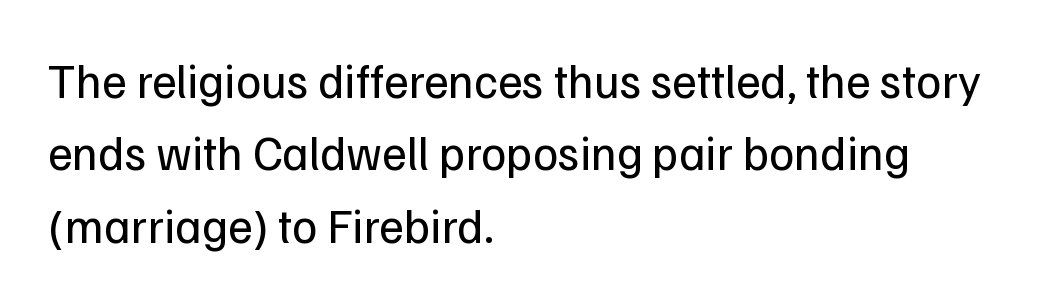
{"serif": "no", "italic": "no", "bold": "no", "weight": "regular", "width": "normal", "stroke_contrast": "low", "x_height": "medium", "monospaced": "no", "underline": "no", "align": "left", "line_spacing": "normal", "line_spacing_ratio": 1.51, "letter_spacing": "normal", "letter_spacing_em": 0.0, "glyph_px": 48}
